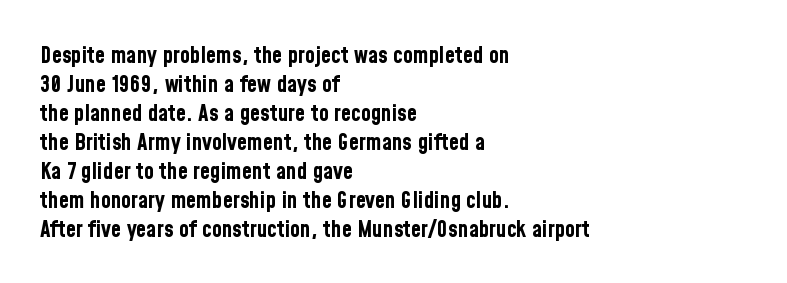
Q: Is the text bold? A: Yes.
Q: Is the text italic (slanted)? A: No, it is upright.
Q: Is the text underlined? A: No.
Q: How is the paragraph aligned? A: Left-aligned.
Q: Is the spacing between letters normal or unusually wide? A: Normal.
Q: Is the spacing between lines tight, normal or loose? A: Normal.
